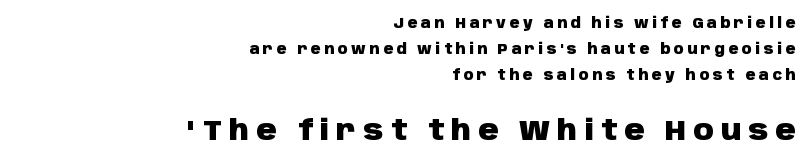
{"serif": "no", "italic": "no", "bold": "yes", "weight": "heavy", "width": "normal", "stroke_contrast": "low", "x_height": "large", "monospaced": "no", "underline": "no", "align": "right", "line_spacing_ratio": 1.86, "letter_spacing": "wide", "letter_spacing_em": 0.25, "larger_block": "second", "size_ratio": 2.0, "glyph_px": 28}
